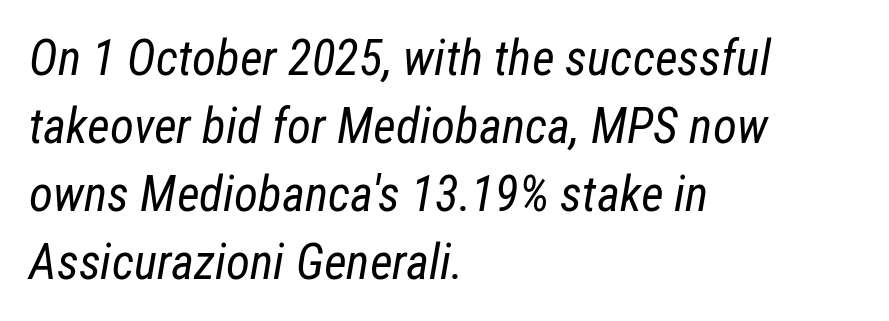
The image shows 49 px regular-weight, condensed type, italic (leaning right); set left-aligned, normal line spacing (1.39x), normal letter spacing, not underlined; low stroke contrast and a medium x-height.
